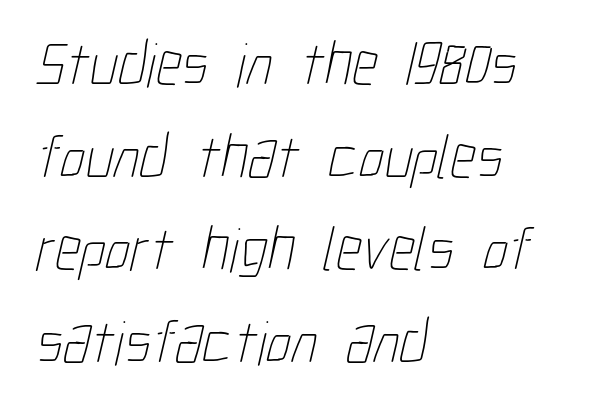
Beneath every word, the page is bare. Standard letterfit; no display-style spreading of the glyphs. The font is comparable to plain body text, perhaps lighter. The passage is arranged the way most books set body copy — flush left. Is this a fixed-width face? No — the glyphs have proportional, varying widths. Compared with typical paragraphs, the rows here are spaced about the same.
